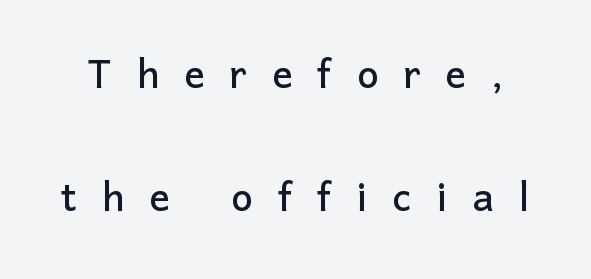
The image shows 51 px sans-serif type, upright; set loose line spacing (2.42x), unusually wide letter spacing (+0.49 em), not underlined; low stroke contrast and a medium x-height.
